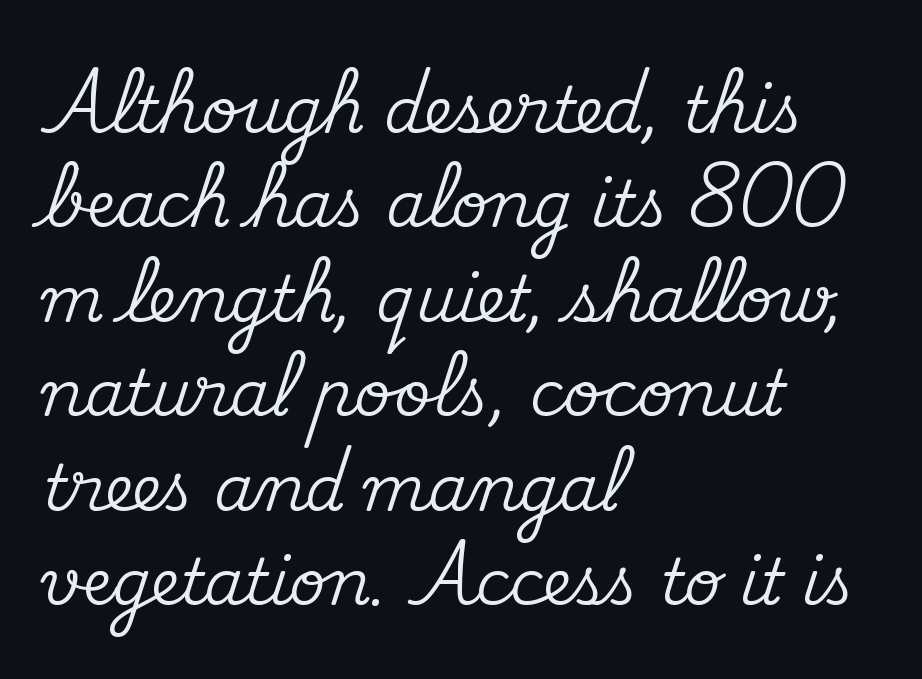
Q: Is the text italic (slanted)? A: Yes.
Q: Is the typeface a serif or a sans-serif typeface? A: Serif.
Q: Is the text underlined? A: No.
Q: How is the paragraph aligned? A: Left-aligned.
Q: Is the spacing between letters normal or unusually wide? A: Normal.
Q: Is the spacing between lines tight, normal or loose? A: Normal.
Q: Width (condensed, normal, or wide)? A: Normal.
Q: Stroke contrast? A: Medium.
Q: x-height? A: Small.
Q: Monospaced? A: No.
